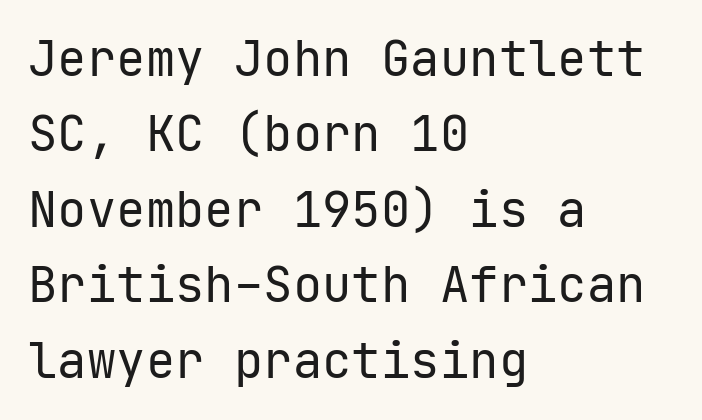
The typeface has the unassuming heft of standard copy or less. The passage shown stacks its lines at a standard gap. A typesetter would call this zero additional tracking. In CSS terms this would be text-align: left. Here the designer chose a console-style face with uniform glyph widths.
